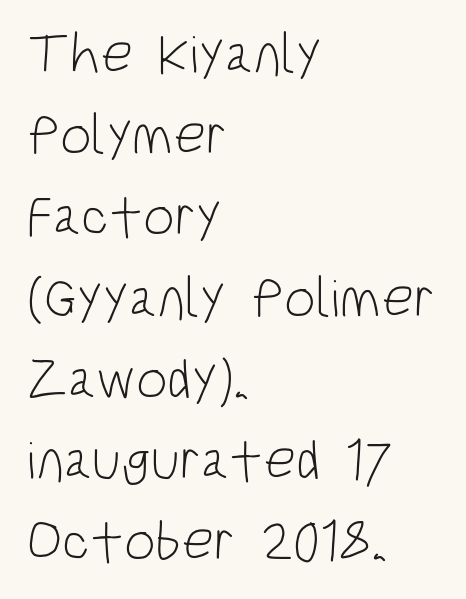
This sample uses plain, unmodified letter spacing. Quick note: interline space is typical. These lines are set flush left with a ragged right edge. Ink coverage per letter is moderate at most.
